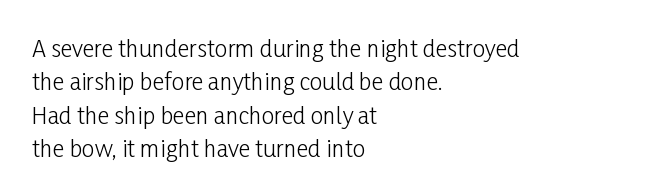
{"italic": "no", "bold": "no", "underline": "no", "align": "left", "line_spacing": "normal", "line_spacing_ratio": 1.45, "letter_spacing": "normal", "letter_spacing_em": 0.0, "glyph_px": 23}
